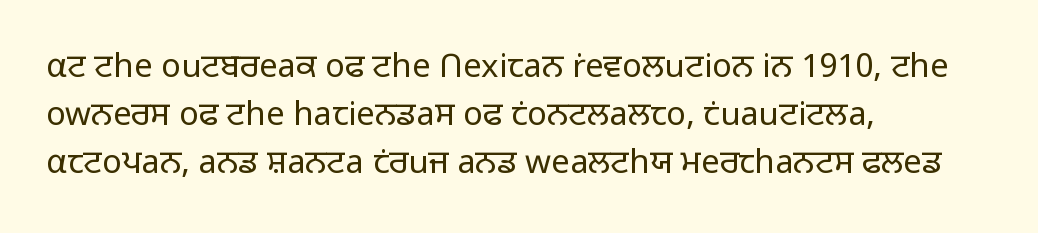
Q: Is the text bold? A: No.
Q: Is the text italic (slanted)? A: No, it is upright.
Q: Is the typeface a serif or a sans-serif typeface? A: Sans-serif.
Q: Is the text underlined? A: No.
Q: How is the paragraph aligned? A: Left-aligned.
Q: Is the spacing between letters normal or unusually wide? A: Normal.
Q: Is the spacing between lines tight, normal or loose? A: Normal.
Q: Width (condensed, normal, or wide)? A: Normal.
Q: Stroke contrast? A: Low.
Q: x-height? A: Medium.
Q: Monospaced? A: No.
